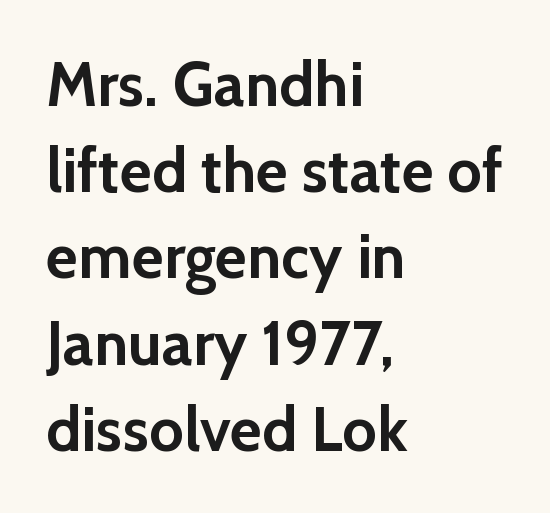
Q: Is the text bold? A: Yes.
Q: Is the text italic (slanted)? A: No, it is upright.
Q: Is the typeface a serif or a sans-serif typeface? A: Sans-serif.
Q: Is the text underlined? A: No.
Q: How is the paragraph aligned? A: Left-aligned.
Q: Is the spacing between letters normal or unusually wide? A: Normal.
Q: Is the spacing between lines tight, normal or loose? A: Normal.
Q: Width (condensed, normal, or wide)? A: Normal.
Q: x-height? A: Medium.
Q: Monospaced? A: No.
